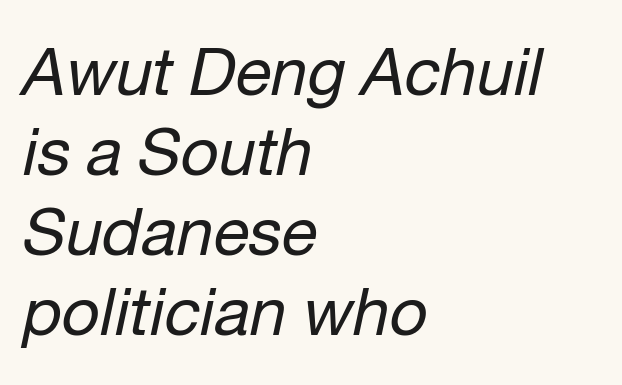
Just letters on the line, the space beneath them empty. No chunkiness to these letters — they're not bold. Here the designer chose a conventional face with non-uniform glyph widths. Tracking here is standard; glyphs follow each other at the usual distance. You can tell it's italic because the verticals aren't actually vertical. The ragged edge is on the right, which tells us the setting is flush left.
